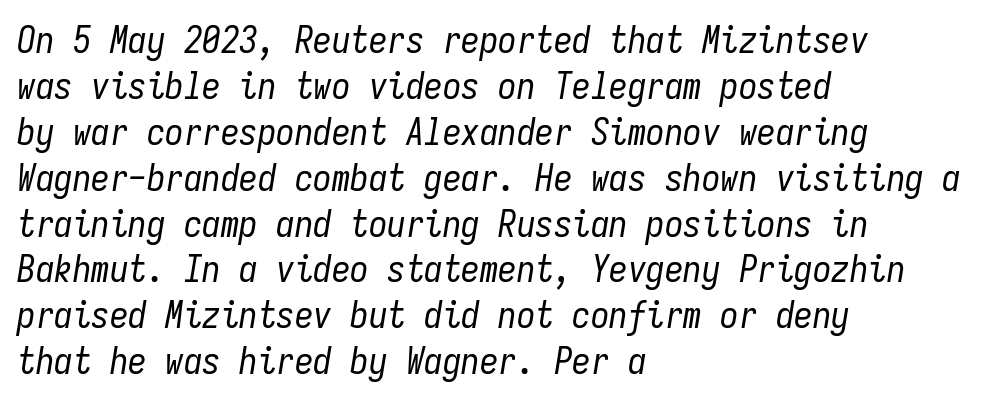
Q: Is the text bold? A: No.
Q: Is the text italic (slanted)? A: Yes, it leans right by about 9 degrees.
Q: Is the text underlined? A: No.
Q: How is the paragraph aligned? A: Left-aligned.
Q: Is the spacing between letters normal or unusually wide? A: Normal.
Q: Width (condensed, normal, or wide)? A: Condensed.
Q: Stroke contrast? A: Low.
Q: x-height? A: Medium.
Q: Monospaced? A: Yes.
